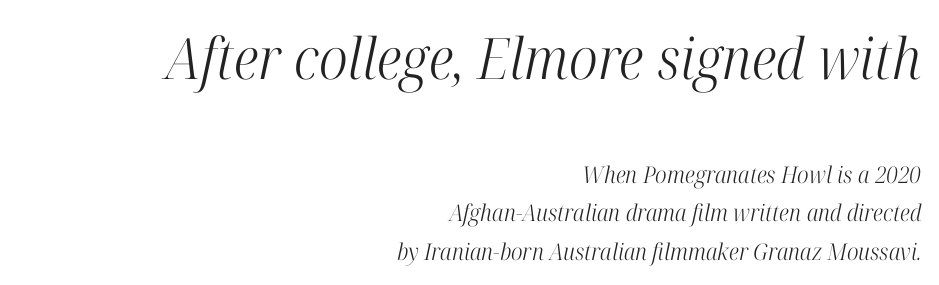
All the whitespace from short lines collects on the left. If you drew a line through each stem, it would be angled. This sample uses plain, unmodified letter spacing. Is this a fixed-width face? No — the glyphs have proportional, varying widths.
